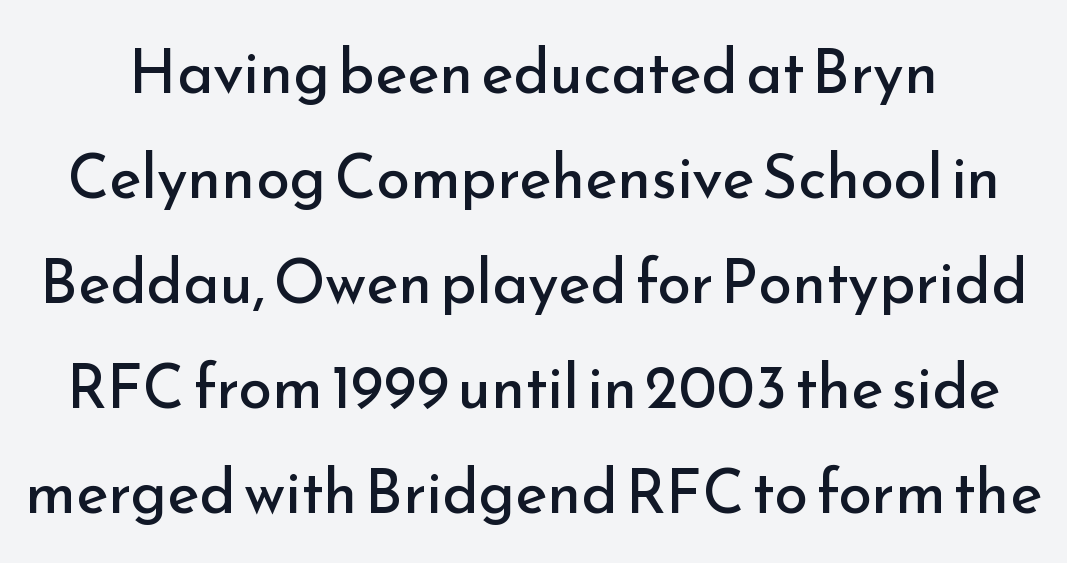
The image shows 61 px regular-weight sans-serif type, upright; set line spacing 1.72x, normal letter spacing, not underlined; low stroke contrast and a small x-height.
